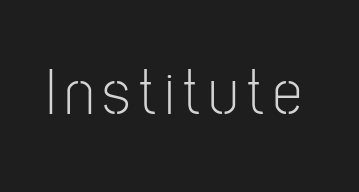
{"serif": "no", "italic": "no", "bold": "no", "weight": "light", "width": "condensed", "stroke_contrast": "low", "x_height": "medium", "monospaced": "no", "underline": "no", "glyph_px": 65}
